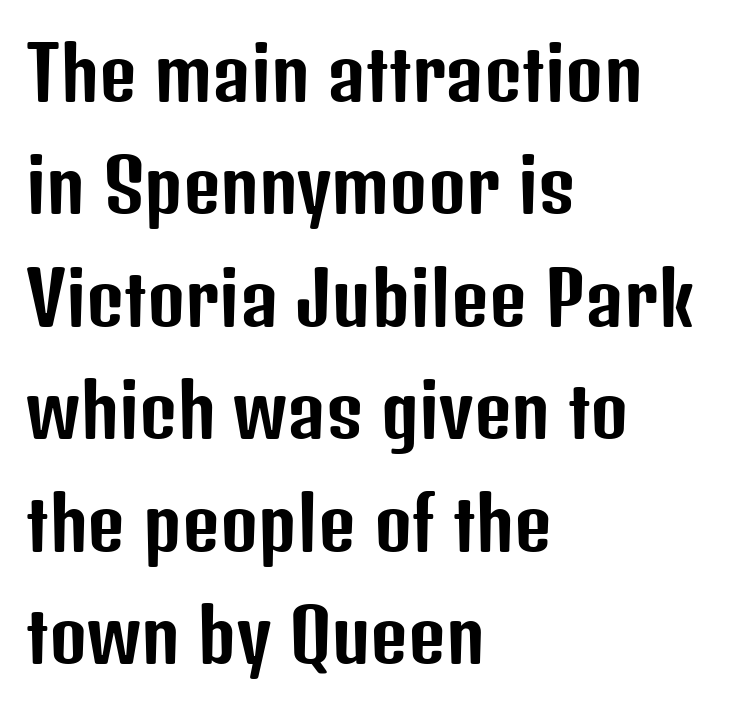
The image shows 73 px condensed sans-serif type, upright; set left-aligned, normal line spacing (1.54x), normal letter spacing, not underlined; low stroke contrast and a medium x-height.
